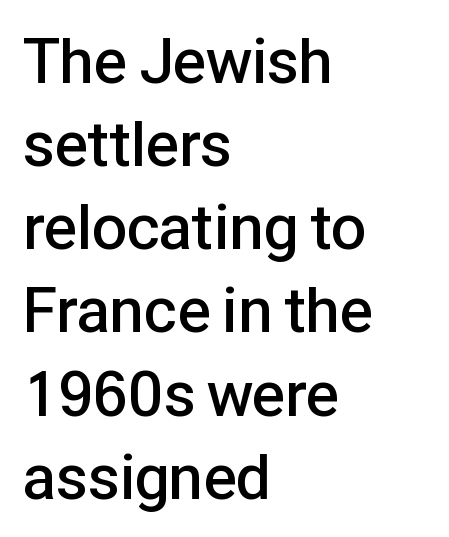
Rule under the text: the space is simply empty. The axis of the letterforms is exactly vertical. This sample is left-justified, so line endings fall wherever the words run out. The characters display no serif detailing; their extremities are plain.
